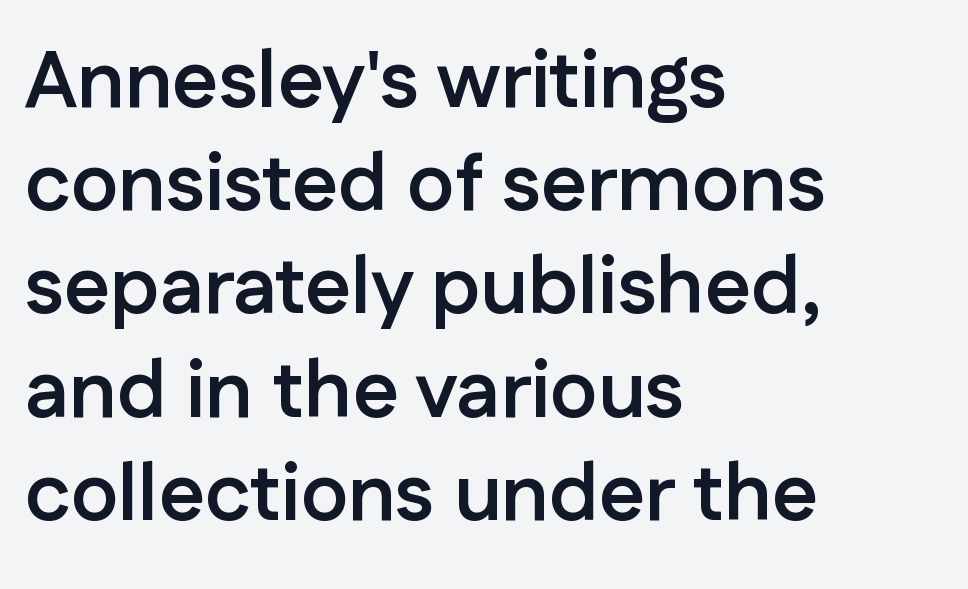
{"serif": "no", "italic": "no", "bold": "yes", "weight": "semibold", "width": "normal", "stroke_contrast": "low", "x_height": "medium", "monospaced": "no", "underline": "no", "align": "left", "line_spacing": "normal", "line_spacing_ratio": 1.29, "letter_spacing": "normal", "letter_spacing_em": 0.0, "glyph_px": 80}
